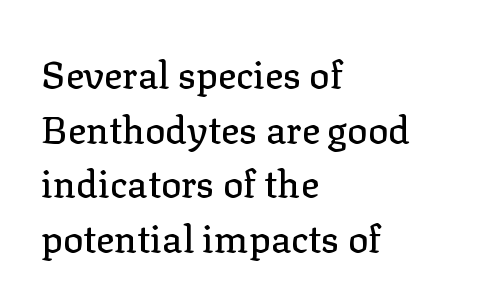
The image shows 38 px serif type, upright; set left-aligned, normal line spacing (1.44x), normal letter spacing, not underlined; low stroke contrast and a medium x-height.
